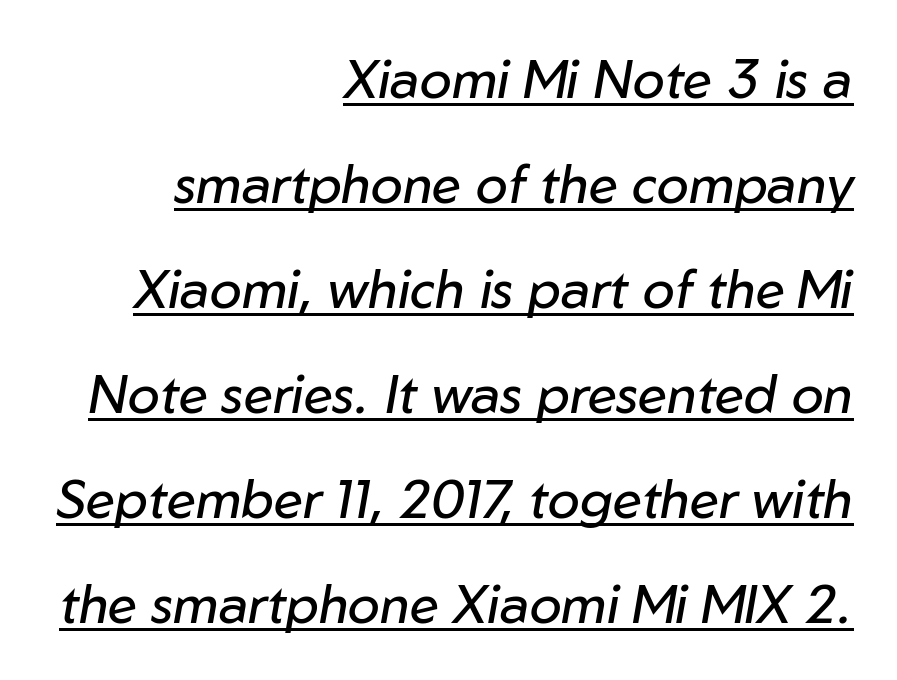
Q: Is the text bold? A: No.
Q: Is the text italic (slanted)? A: Yes, it leans right by about 10 degrees.
Q: Is the text underlined? A: Yes.
Q: How is the paragraph aligned? A: Right-aligned.
Q: Is the spacing between letters normal or unusually wide? A: Normal.
Q: Is the spacing between lines tight, normal or loose? A: Loose.
Q: Width (condensed, normal, or wide)? A: Normal.
Q: Stroke contrast? A: Low.
Q: x-height? A: Medium.
Q: Monospaced? A: No.
